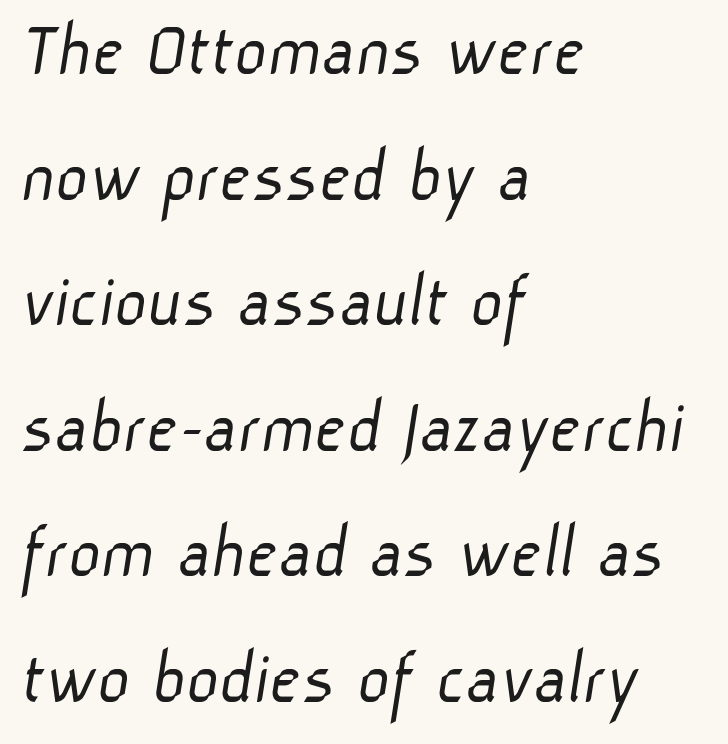
Notice how the passage keeps a crisp vertical edge on the left only. Stems and bowls with no extra thickness — not bold. Do the characters align in a grid? No, the font is proportional. The foot of each line stays bare and open.
